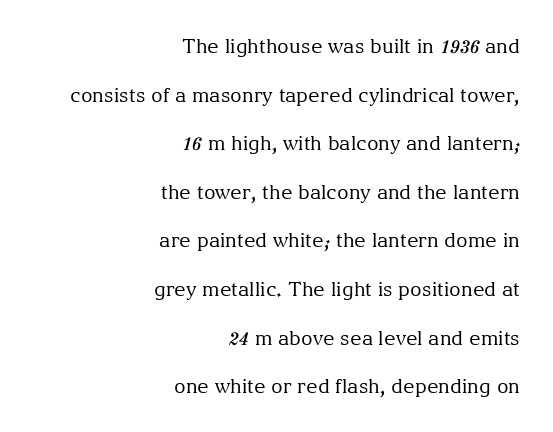
{"italic": "no", "bold": "no", "underline": "no", "align": "right", "line_spacing": "loose", "line_spacing_ratio": 2.43, "letter_spacing": "normal", "letter_spacing_em": 0.0, "glyph_px": 20}
